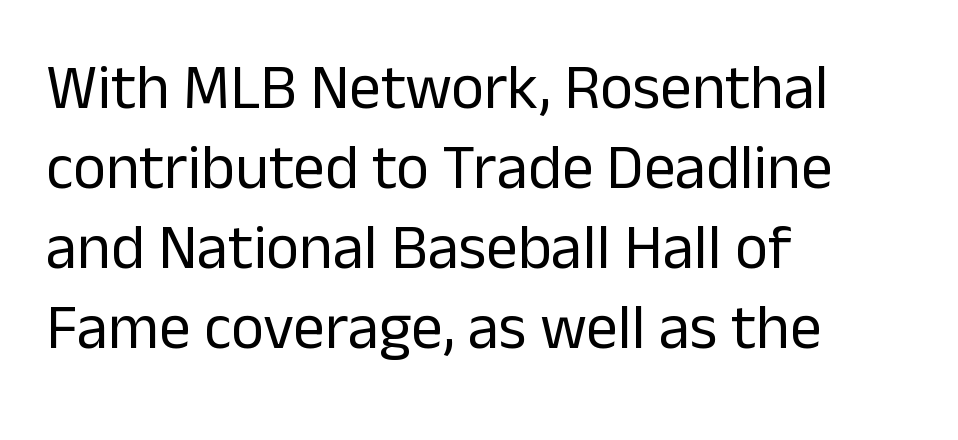
Leading: standard. Looks like regular typesetting: each glyph gets only the width it needs. In CSS terms this would be text-align: left. Each row of text sits above clean, open space. The letterforms sit shoulder to shoulder at normal distance. Is this a heavy cut? Hardly; it is regular or lighter.
